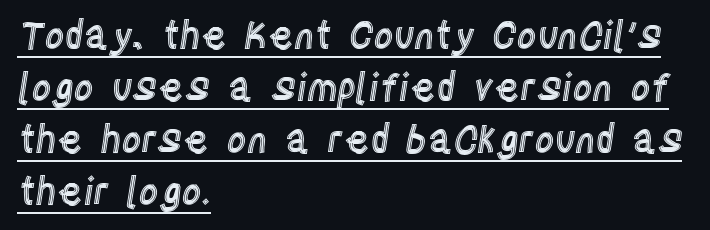
The image shows 38 px condensed type; set left-aligned, normal line spacing (1.37x), normal letter spacing, underlined; a large x-height.
